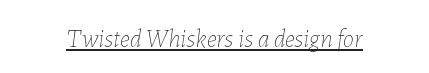
The image shows 25 px text type, italic (leaning right); set normal letter spacing, underlined.
